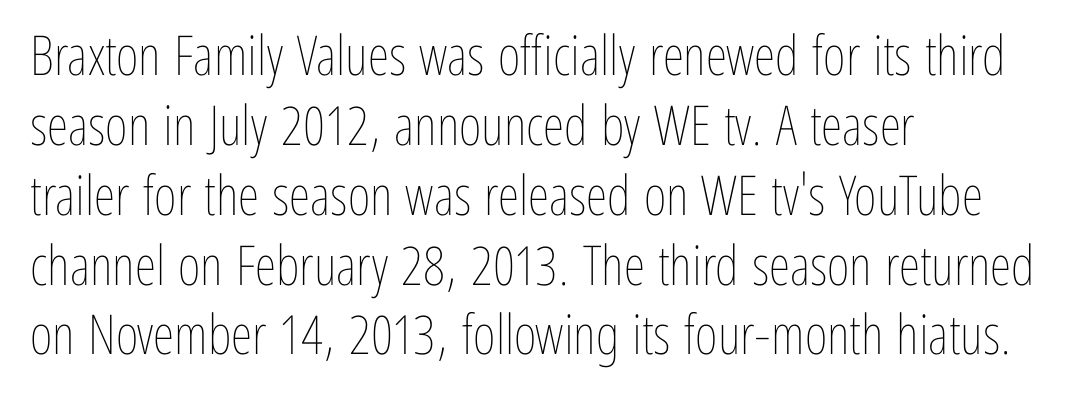
Notice how the stems are strictly vertical — no italics here. Notice how the passage keeps a crisp vertical edge on the left only. Looks like regular typesetting: each glyph gets only the width it needs. Anything drawn beneath the words? Only blank space.
